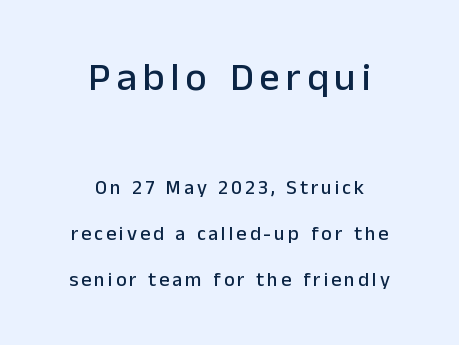
The glyphs in this specimen are sans serif. Bare-footed words on every line. A student would notice the top passage is typeset larger than what follows. Every row of glyphs is offset so its center matches the block's center.
